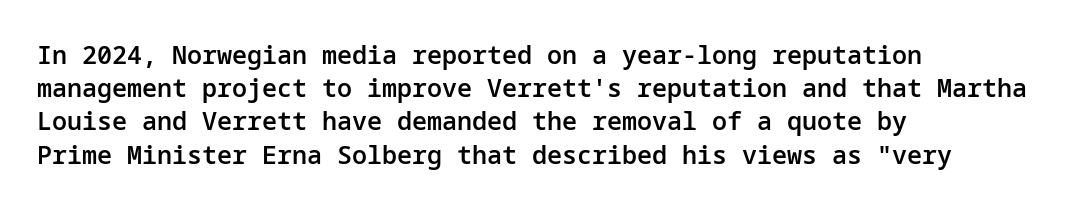
Which margin do the lines hug? The left one — the right edge is uneven. The space beneath each line is pristine and unruled. The line texture is even and compact thanks to regular tracking. Line spacing here is normal. The face used here is a semibold: visibly heavier than regular, lighter than bold.
